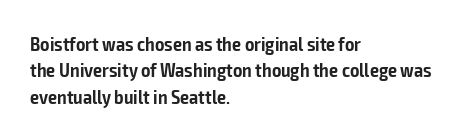
Beneath every word, the page is bare. Upright lettering throughout. Teacher's note: observe the even left margin — that is flush-left alignment. Caption: standard tracking, unaltered. A fair bit of extra ink — the face is semibold, not bold.
